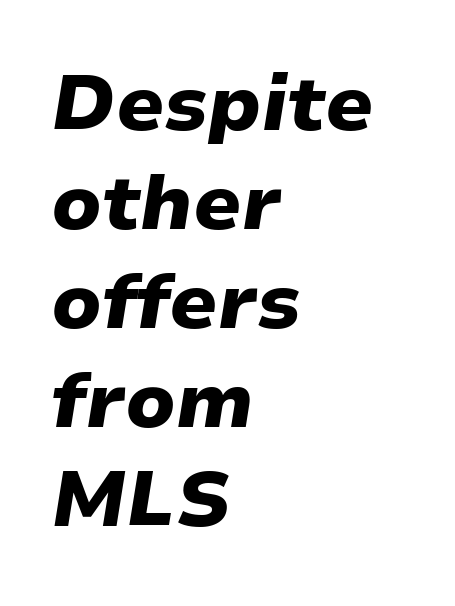
Q: Is the text bold? A: Yes.
Q: Is the text italic (slanted)? A: Yes, it leans right by about 9 degrees.
Q: Is the text underlined? A: No.
Q: How is the paragraph aligned? A: Left-aligned.
Q: Is the spacing between letters normal or unusually wide? A: Normal.
Q: Is the spacing between lines tight, normal or loose? A: Normal.
Q: Width (condensed, normal, or wide)? A: Normal.
Q: Stroke contrast? A: Low.
Q: x-height? A: Medium.
Q: Monospaced? A: No.
